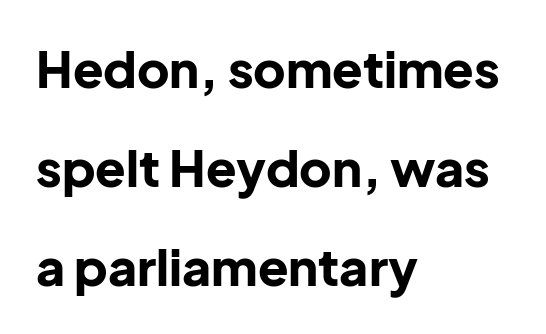
{"serif": "no", "italic": "no", "bold": "yes", "weight": "bold", "width": "normal", "stroke_contrast": "low", "x_height": "medium", "monospaced": "no", "underline": "no", "align": "left", "line_spacing": "loose", "line_spacing_ratio": 1.98, "letter_spacing": "normal", "letter_spacing_em": 0.0, "glyph_px": 50}
